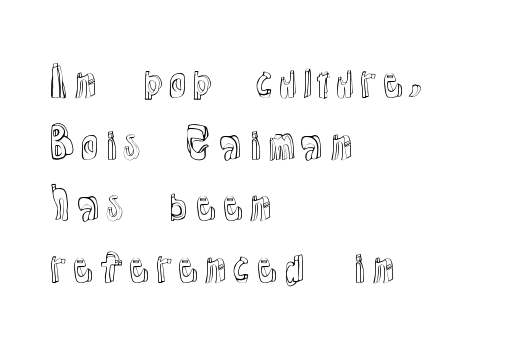
Q: Is the text italic (slanted)? A: No, it is upright.
Q: Is the text underlined? A: No.
Q: How is the paragraph aligned? A: Left-aligned.
Q: Is the spacing between letters normal or unusually wide? A: Normal.
Q: Is the spacing between lines tight, normal or loose? A: Normal.
Q: Width (condensed, normal, or wide)? A: Normal.
Q: x-height? A: Medium.
Q: Monospaced? A: No.
